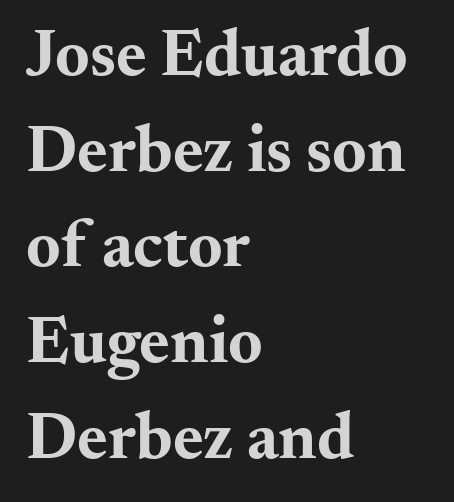
{"serif": "yes", "italic": "no", "bold": "yes", "weight": "bold", "width": "wide", "stroke_contrast": "medium", "x_height": "small", "monospaced": "no", "underline": "no", "align": "left", "line_spacing": "normal", "line_spacing_ratio": 1.45, "letter_spacing": "normal", "letter_spacing_em": 0.0, "glyph_px": 66}
